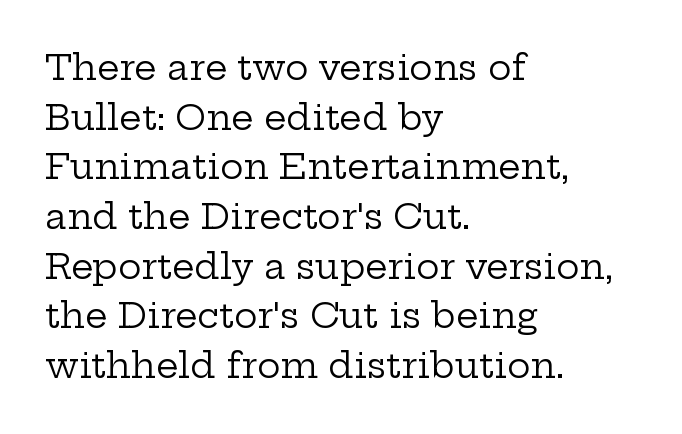
Stroke thickness stays within the range of a standard reading face or lighter. This rendering leaves character spacing at its baseline value. Caption: multi-line text, flush left, ragged right. Posture: straight, roman, zero tilt. Nobody drew a line under any word here.
